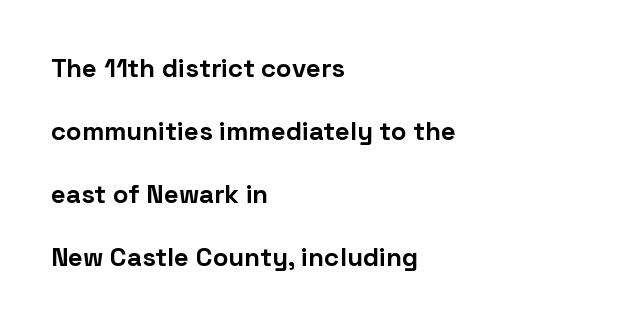
The image shows 26 px bold type, upright; set left-aligned, loose line spacing (2.42x), normal letter spacing, not underlined.
